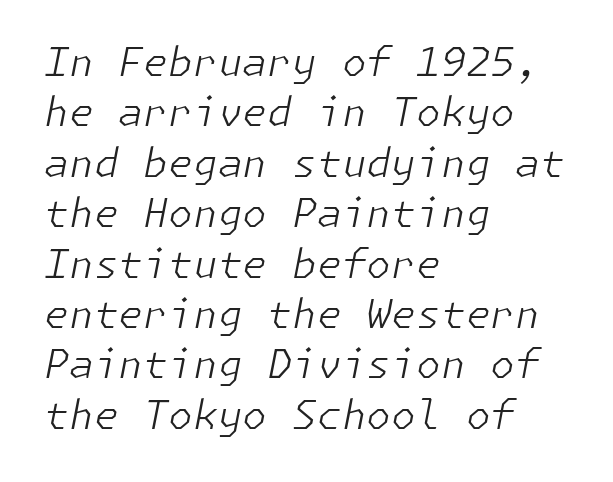
{"italic": "yes", "lean": "right", "slant_degrees": 11, "bold": "no", "weight": "light", "width": "normal", "stroke_contrast": "low", "x_height": "medium", "underline": "no", "align": "left", "line_spacing": "normal", "line_spacing_ratio": 1.26, "letter_spacing": "normal", "letter_spacing_em": 0.0, "glyph_px": 40}
